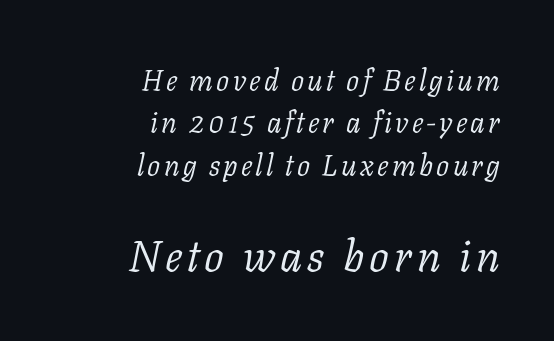
Q: Is the text bold? A: No.
Q: Is the text italic (slanted)? A: Yes, it leans right by about 11 degrees.
Q: Is the typeface a serif or a sans-serif typeface? A: Serif.
Q: Is the text underlined? A: No.
Q: How is the paragraph aligned? A: Right-aligned.
Q: Is the spacing between lines tight, normal or loose? A: Normal.
Q: Which block of text is set in a larger size, the first (top) or the second (bottom)? A: The second (bottom) one.
Q: Width (condensed, normal, or wide)? A: Normal.
Q: Stroke contrast? A: Low.
Q: x-height? A: Medium.
Q: Monospaced? A: No.
